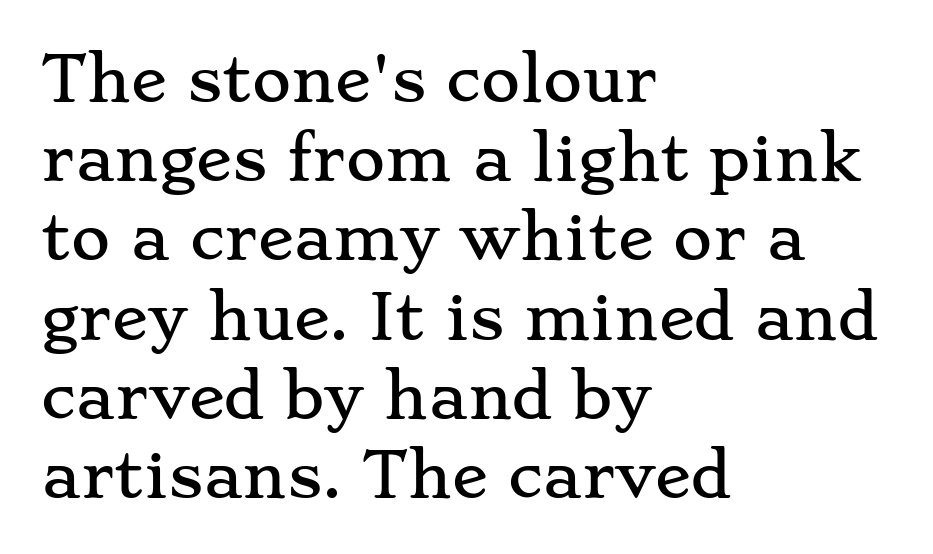
{"serif": "yes", "italic": "no", "width": "wide", "stroke_contrast": "low", "x_height": "small", "monospaced": "no", "underline": "no", "align": "left", "line_spacing": "normal", "line_spacing_ratio": 1.32, "letter_spacing": "normal", "letter_spacing_em": 0.0, "glyph_px": 60}
